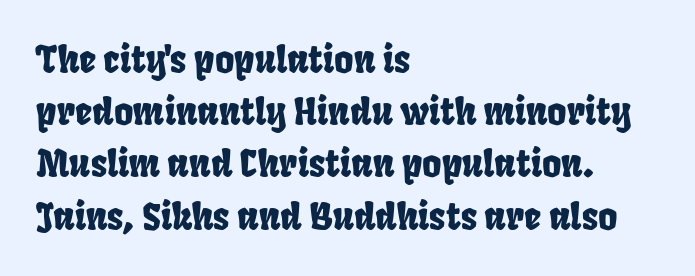
The image shows 37 px condensed sans-serif type; set left-aligned, normal line spacing (1.41x), normal letter spacing, not underlined; low stroke contrast and a large x-height.
